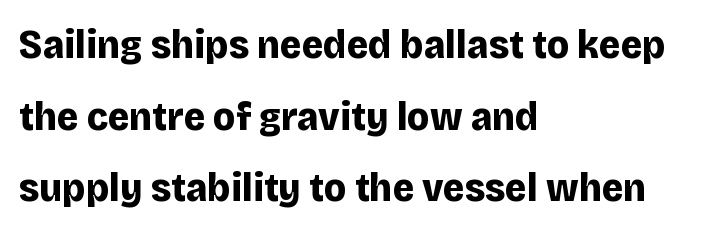
What kind of face is this? One without serifs — a sans. The passage is arranged the way most books set body copy — flush left. Ordinary non-slanted type is in use. Do the characters align in a grid? No, the font is proportional.
